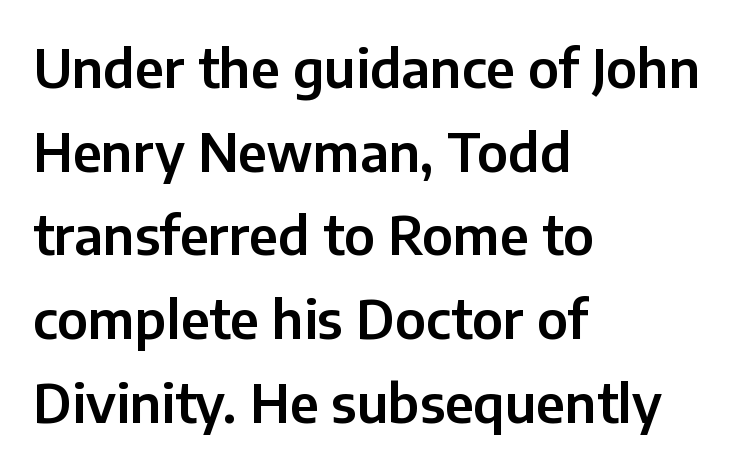
The line texture is even and compact thanks to regular tracking. The lines are quadded left. The lettering holds an erect, upright posture throughout. Regarding leading, the lines here are spaced in the standard way. These lines are rendered in a variable-pitch font.
